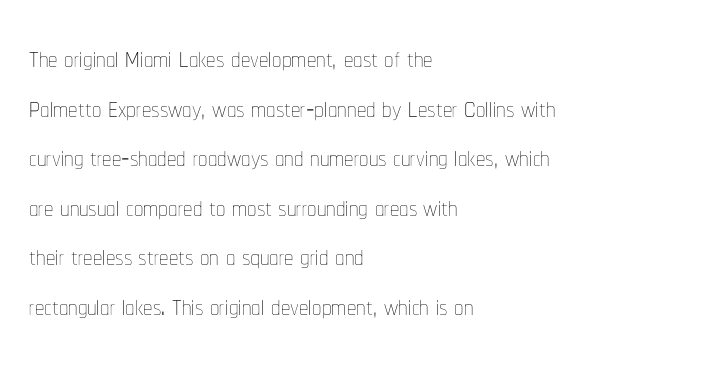
Q: Is the text bold? A: No.
Q: Is the text italic (slanted)? A: No, it is upright.
Q: Is the text underlined? A: No.
Q: How is the paragraph aligned? A: Left-aligned.
Q: Is the spacing between letters normal or unusually wide? A: Normal.
Q: Is the spacing between lines tight, normal or loose? A: Normal.
Q: Width (condensed, normal, or wide)? A: Condensed.
Q: Stroke contrast? A: Low.
Q: x-height? A: Medium.
Q: Monospaced? A: No.
